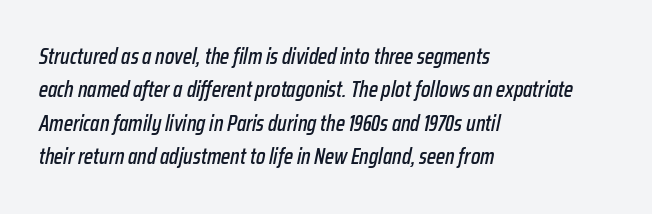
The space beneath each line is pristine and unruled. Does extra space separate the letters? No, they use regular spacing. A student would call this left alignment; a typographer would say flush left, rag right. Regarding leading, the lines here are spaced in the standard way.
